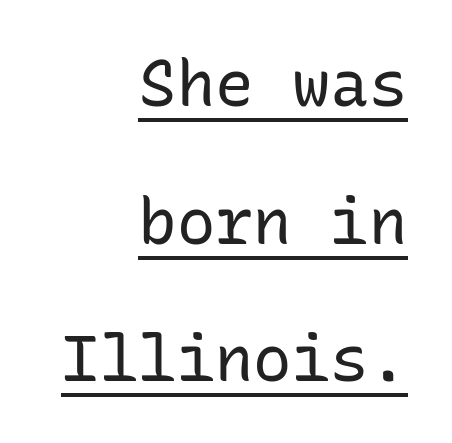
The image shows 64 px regular-weight sans-serif type, upright, monospaced; set right-aligned, loose line spacing (2.15x), normal letter spacing, underlined; low stroke contrast and a medium x-height.
